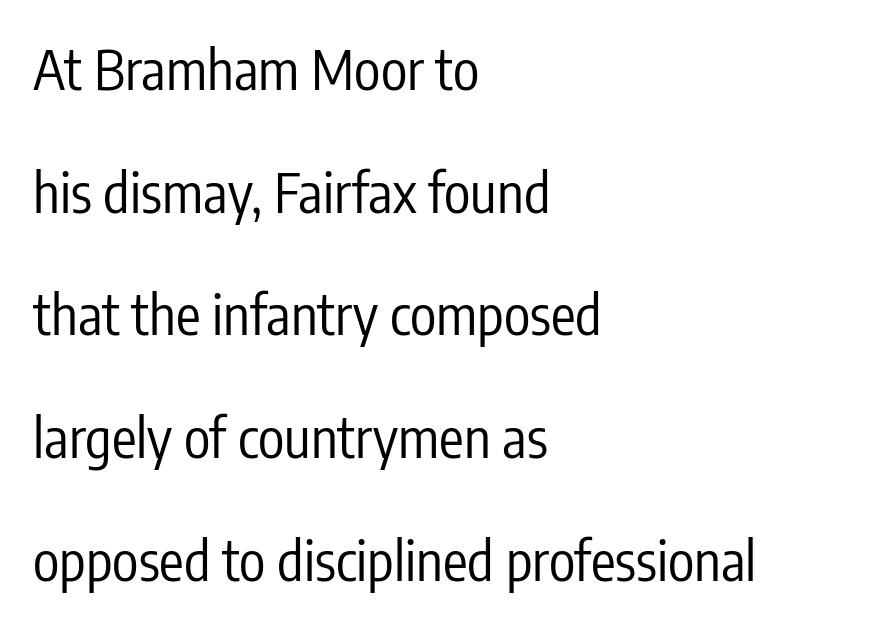
{"serif": "no", "italic": "no", "bold": "no", "weight": "regular", "width": "condensed", "stroke_contrast": "low", "x_height": "medium", "monospaced": "no", "underline": "no", "align": "left", "line_spacing": "loose", "line_spacing_ratio": 2.23, "letter_spacing": "normal", "letter_spacing_em": 0.0, "glyph_px": 55}
